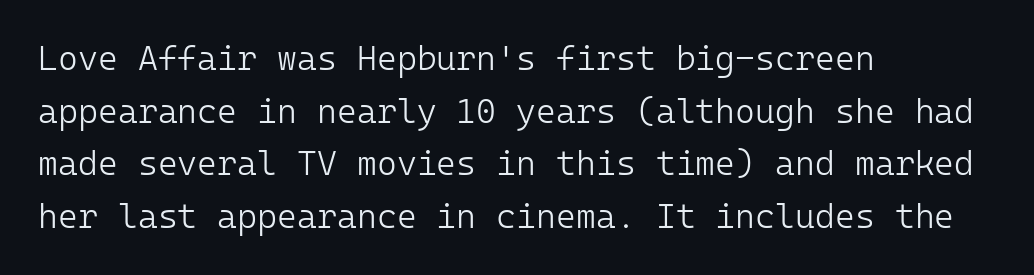
Q: Is the text bold? A: No.
Q: Is the text italic (slanted)? A: No, it is upright.
Q: Is the typeface a serif or a sans-serif typeface? A: Sans-serif.
Q: Is the text underlined? A: No.
Q: How is the paragraph aligned? A: Left-aligned.
Q: Is the spacing between letters normal or unusually wide? A: Normal.
Q: Is the spacing between lines tight, normal or loose? A: Normal.
Q: Width (condensed, normal, or wide)? A: Normal.
Q: Stroke contrast? A: Low.
Q: x-height? A: Medium.
Q: Monospaced? A: Yes.
